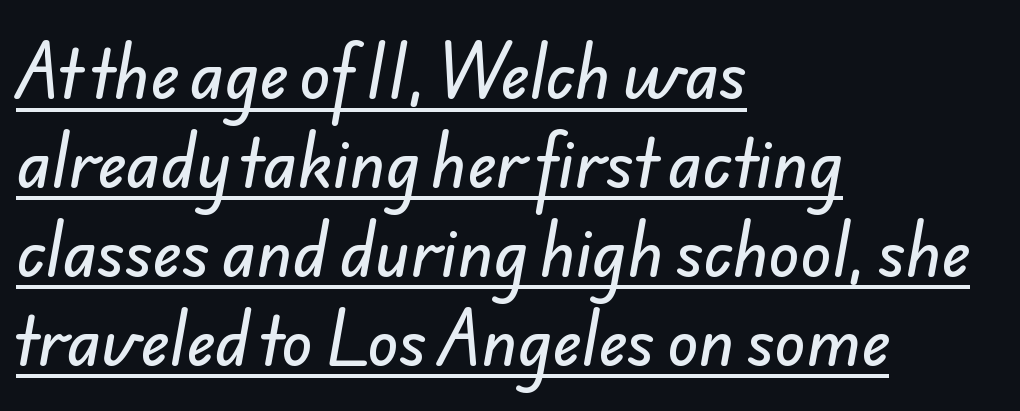
Q: Is the typeface a serif or a sans-serif typeface? A: Sans-serif.
Q: Is the text underlined? A: Yes.
Q: How is the paragraph aligned? A: Left-aligned.
Q: Is the spacing between letters normal or unusually wide? A: Normal.
Q: Is the spacing between lines tight, normal or loose? A: Normal.
Q: Width (condensed, normal, or wide)? A: Normal.
Q: Stroke contrast? A: Low.
Q: x-height? A: Small.
Q: Monospaced? A: No.
